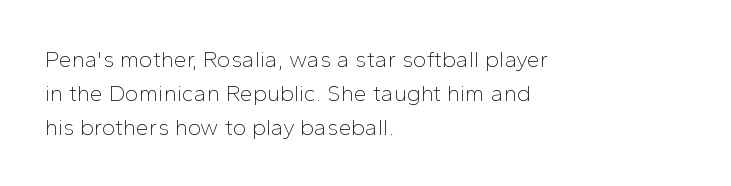
{"italic": "no", "bold": "no", "underline": "no", "align": "left", "line_spacing": "normal", "line_spacing_ratio": 1.47, "letter_spacing": "normal", "letter_spacing_em": 0.0, "glyph_px": 23}
